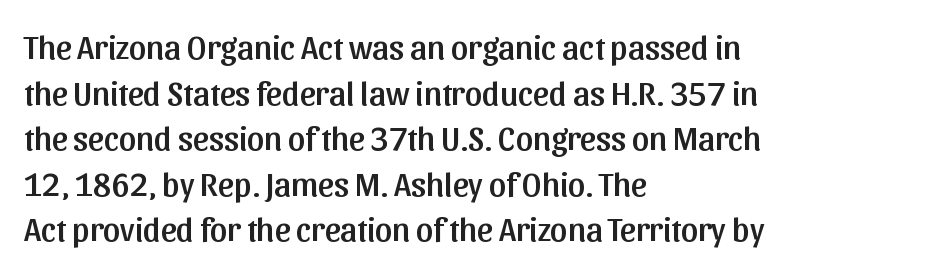
The image shows 34 px sans-serif type, upright; set left-aligned, normal line spacing (1.34x), normal letter spacing, not underlined; low stroke contrast and a medium x-height.
